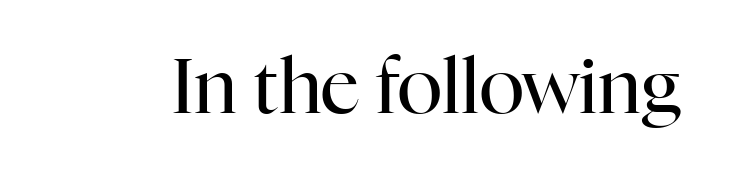
{"serif": "yes", "italic": "no", "bold": "no", "weight": "regular", "width": "normal", "stroke_contrast": "high", "x_height": "medium", "monospaced": "no", "underline": "no", "letter_spacing": "normal", "letter_spacing_em": 0.0, "glyph_px": 76}
